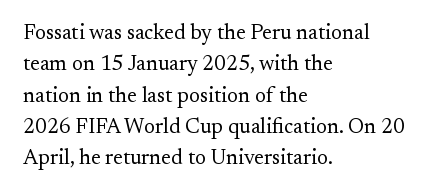
{"italic": "no", "bold": "no", "underline": "no", "align": "left", "line_spacing": "normal", "line_spacing_ratio": 1.49, "letter_spacing": "normal", "letter_spacing_em": 0.0, "glyph_px": 21}
